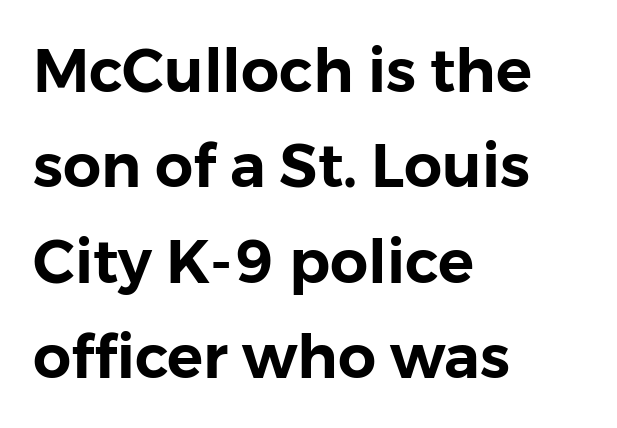
{"serif": "no", "italic": "no", "width": "normal", "stroke_contrast": "low", "x_height": "medium", "monospaced": "no", "underline": "no", "align": "left", "line_spacing": "normal", "line_spacing_ratio": 1.59, "letter_spacing": "normal", "letter_spacing_em": 0.0, "glyph_px": 60}
